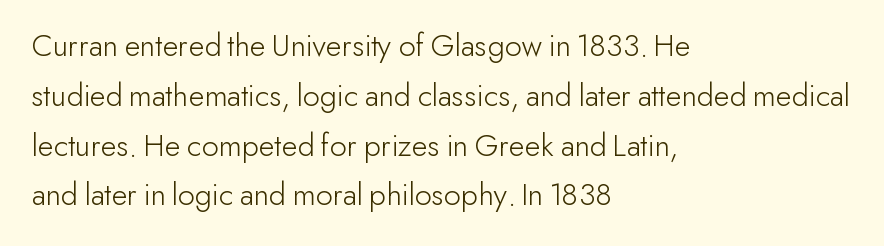
Note the varied advance widths — an 'i' is clearly narrower than an 'm'. The designer left line spacing at the default. Line starts are locked; line ends wander. Descender tails drop into unmarked territory. The letters stand upright; this is a roman face. The type is set solid horizontally, with unmodified tracking.
